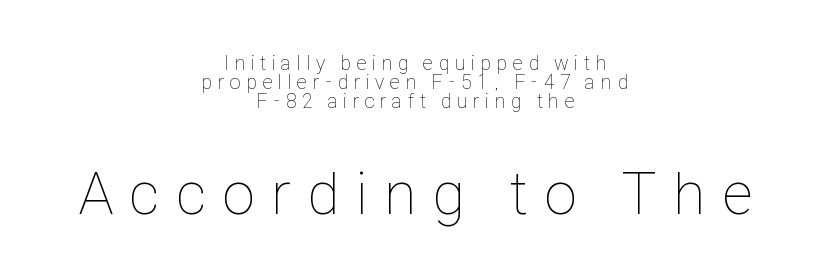
The image shows 60 px thin, condensed type, upright; set centered, tight line spacing (0.96x), unusually wide letter spacing (+0.29 em), not underlined; the second (bottom) block is 3.0x larger; low stroke contrast and a medium x-height.
